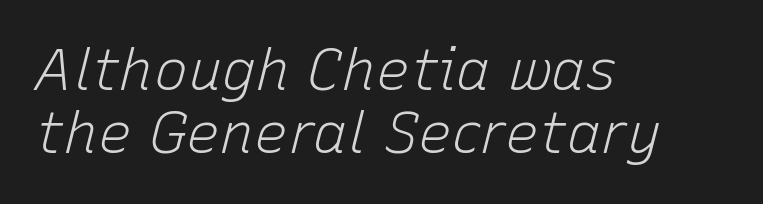
Interline gaps are noticeably narrow in this sample. Counters stay open thanks to moderate or lighter strokes. Casual observation: everything's shoved over to the left. Tracking here is standard; glyphs follow each other at the usual distance. The specimen omits any rule beneath the text block's lines.
